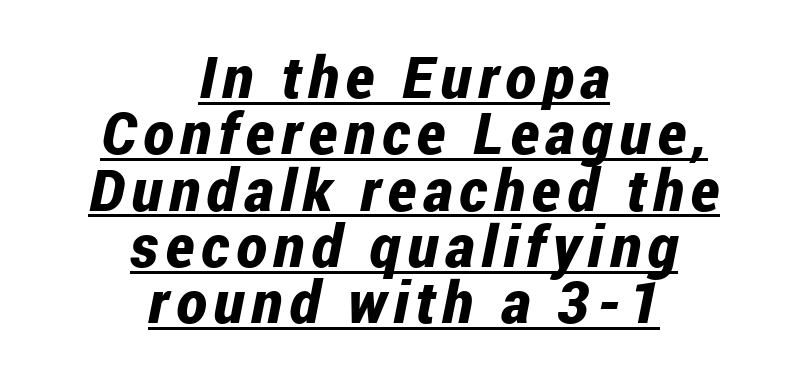
The image shows 58 px bold, condensed type, italic (leaning right); set centered, tight line spacing (0.97x), underlined; low stroke contrast and a medium x-height.
